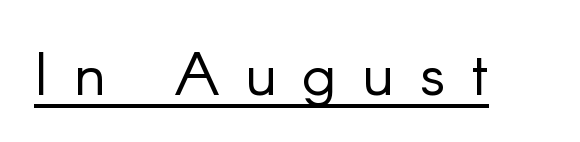
Q: Is the text bold? A: No.
Q: Is the text italic (slanted)? A: No, it is upright.
Q: Is the typeface a serif or a sans-serif typeface? A: Sans-serif.
Q: Is the text underlined? A: Yes.
Q: Is the spacing between letters normal or unusually wide? A: Unusually wide.
Q: Width (condensed, normal, or wide)? A: Normal.
Q: Stroke contrast? A: Low.
Q: x-height? A: Small.
Q: Monospaced? A: No.
